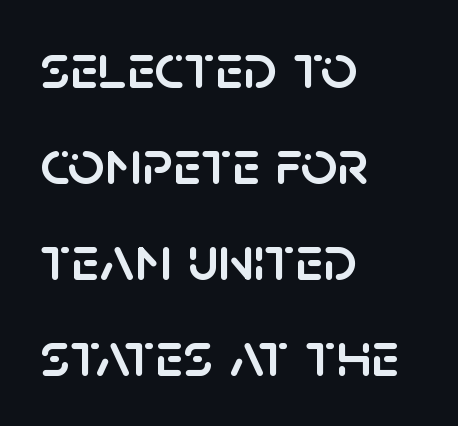
Q: Is the text italic (slanted)? A: No, it is upright.
Q: Is the typeface a serif or a sans-serif typeface? A: Sans-serif.
Q: Is the text underlined? A: No.
Q: How is the paragraph aligned? A: Left-aligned.
Q: Is the spacing between letters normal or unusually wide? A: Normal.
Q: Is the spacing between lines tight, normal or loose? A: Normal.
Q: Width (condensed, normal, or wide)? A: Normal.
Q: Stroke contrast? A: Low.
Q: x-height? A: Large.
Q: Monospaced? A: No.
